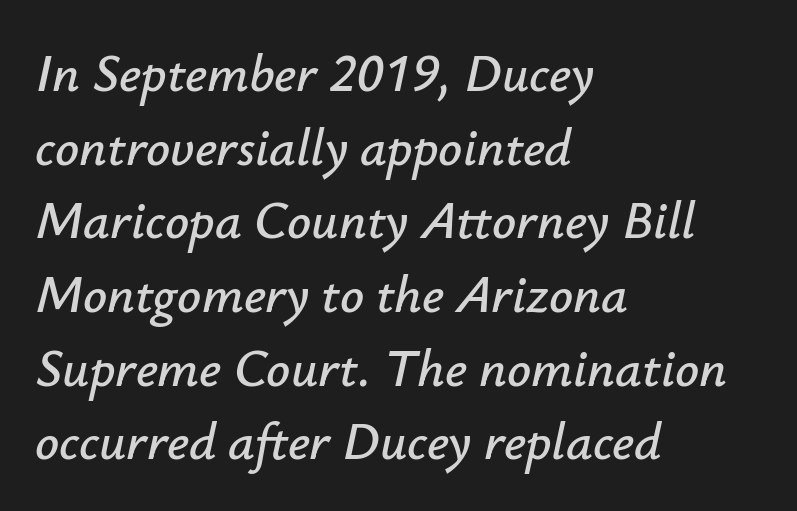
Each word holds together tightly as a unit, with standard inter-letter gaps. The string is rendered with underlining switched off. The rows are spaced the way most documents space them. It's the slanting kind of type.
